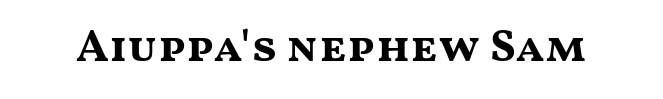
The image shows 46 px bold, wide sans-serif type, upright; set normal letter spacing, not underlined; medium stroke contrast and a medium x-height.
